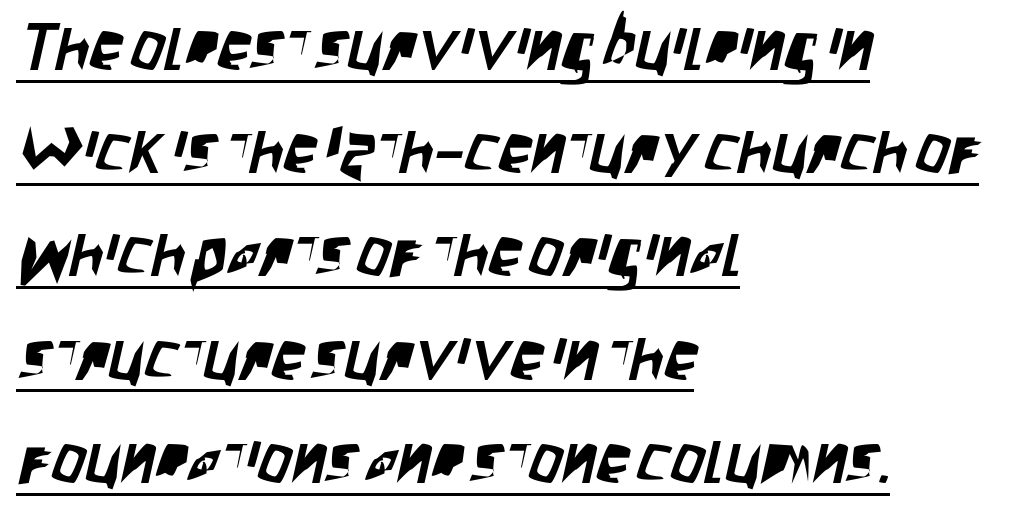
{"serif": "no", "width": "condensed", "stroke_contrast": "low", "x_height": "large", "monospaced": "no", "underline": "yes", "align": "left", "line_spacing": "normal", "line_spacing_ratio": 1.54, "letter_spacing": "normal", "letter_spacing_em": 0.0, "glyph_px": 67}
